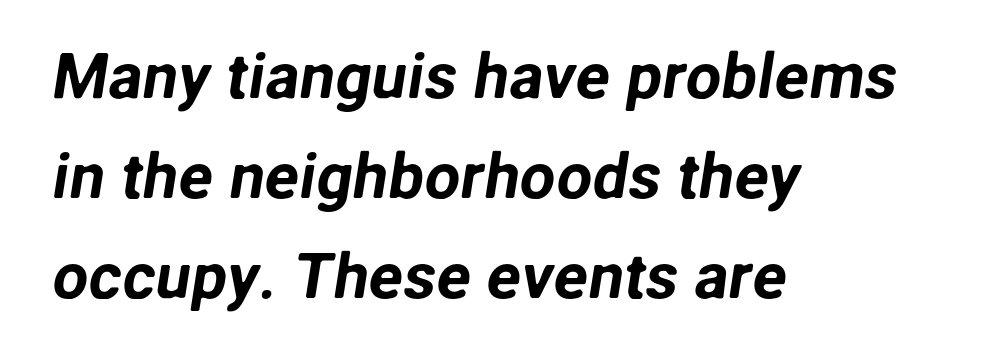
The image shows 64 px sans-serif type; set left-aligned, normal line spacing (1.56x), normal letter spacing, not underlined; low stroke contrast and a medium x-height.
